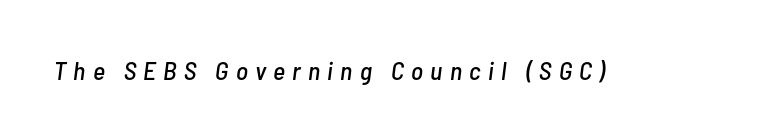
The image shows 26 px text type, italic (leaning right); set unusually wide letter spacing (+0.28 em), not underlined.
